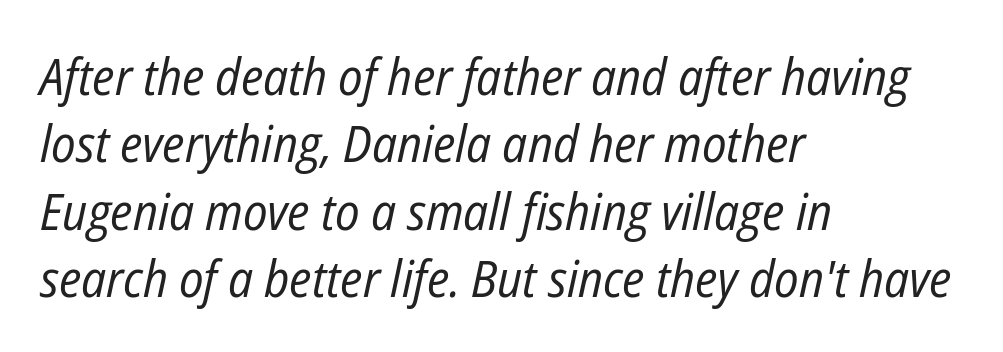
The image shows 51 px regular-weight, condensed type, italic (leaning right); set left-aligned, normal line spacing (1.32x), normal letter spacing, not underlined; low stroke contrast and a medium x-height.
